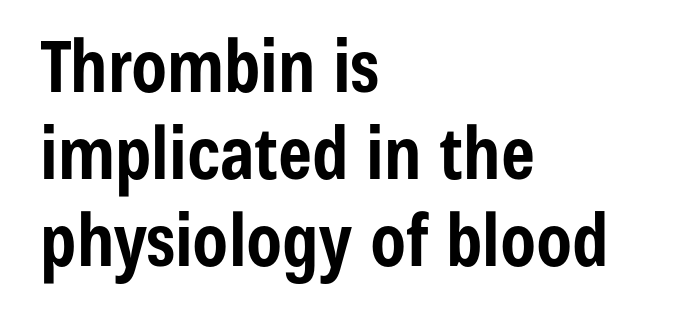
The image shows 72 px bold, condensed sans-serif type, upright; set left-aligned, line spacing 1.21x, normal letter spacing, not underlined; low stroke contrast and a medium x-height.
